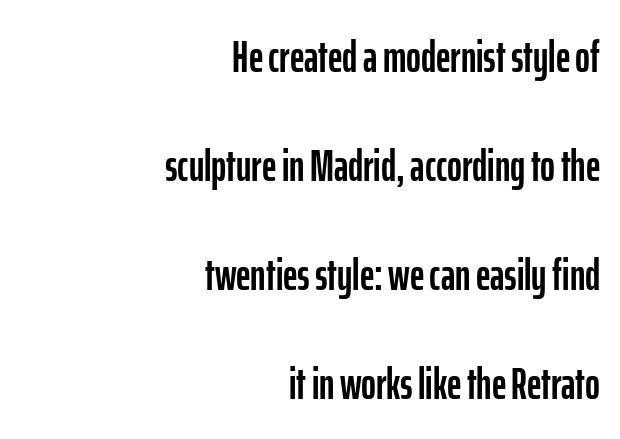
The image shows 45 px condensed sans-serif type, upright; set right-aligned, loose line spacing (2.42x), normal letter spacing, not underlined; low stroke contrast and a medium x-height.
